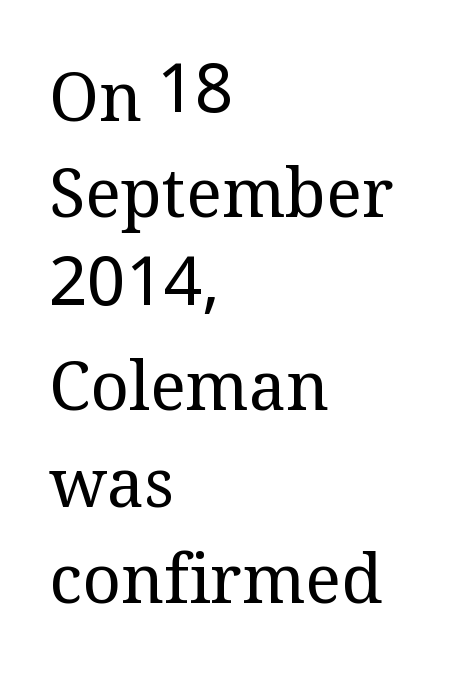
Q: Is the text bold? A: No.
Q: Is the text italic (slanted)? A: No, it is upright.
Q: Is the typeface a serif or a sans-serif typeface? A: Serif.
Q: Is the text underlined? A: No.
Q: How is the paragraph aligned? A: Left-aligned.
Q: Is the spacing between letters normal or unusually wide? A: Normal.
Q: Is the spacing between lines tight, normal or loose? A: Normal.
Q: Width (condensed, normal, or wide)? A: Normal.
Q: Stroke contrast? A: Medium.
Q: x-height? A: Medium.
Q: Monospaced? A: No.
